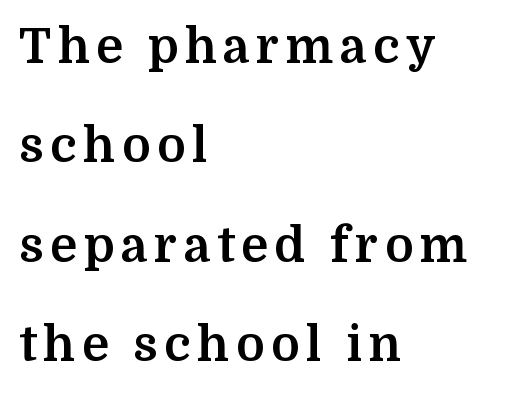
The space beneath each line is pristine and unruled. One-word summary of the alignment: left. Compared with an ordinary text face, these strokes are far heavier — a full bold. Yep, those are serifs on the letters.
